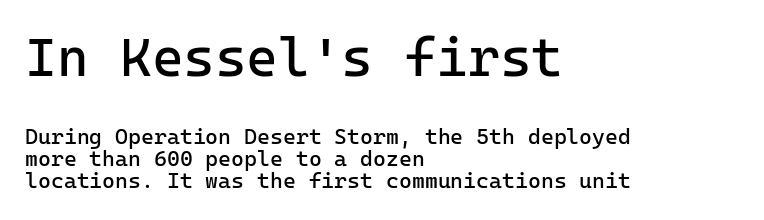
{"serif": "no", "italic": "no", "bold": "no", "weight": "regular", "width": "normal", "stroke_contrast": "low", "x_height": "medium", "monospaced": "yes", "underline": "no", "align": "left", "line_spacing": "tight", "line_spacing_ratio": 1.01, "letter_spacing": "normal", "letter_spacing_em": 0.0, "larger_block": "first", "size_ratio": 2.45, "glyph_px": 54}
